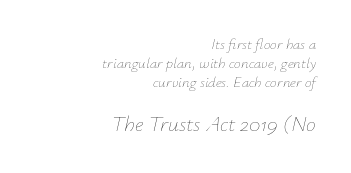
Q: Is the text bold? A: No.
Q: Is the text italic (slanted)? A: Yes, it leans right by about 12 degrees.
Q: Is the text underlined? A: No.
Q: How is the paragraph aligned? A: Right-aligned.
Q: Is the spacing between letters normal or unusually wide? A: Normal.
Q: Is the spacing between lines tight, normal or loose? A: Normal.
Q: Which block of text is set in a larger size, the first (top) or the second (bottom)? A: The second (bottom) one.
